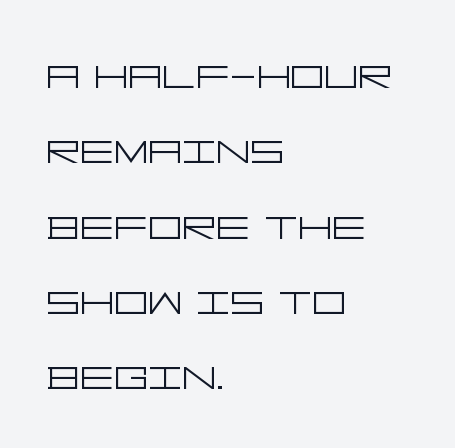
The image shows 53 px light, wide sans-serif type, upright; set left-aligned, normal line spacing (1.42x), normal letter spacing, not underlined; low stroke contrast and a large x-height.
